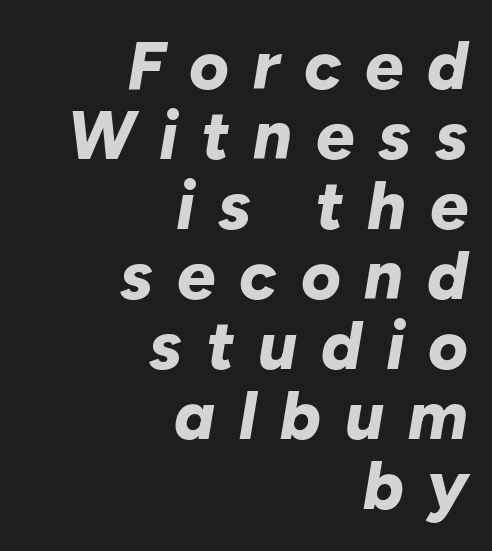
The image shows 68 px bold type, italic (leaning right); set right-aligned, tight line spacing (1.03x), unusually wide letter spacing (+0.35 em), not underlined; low stroke contrast and a medium x-height.
